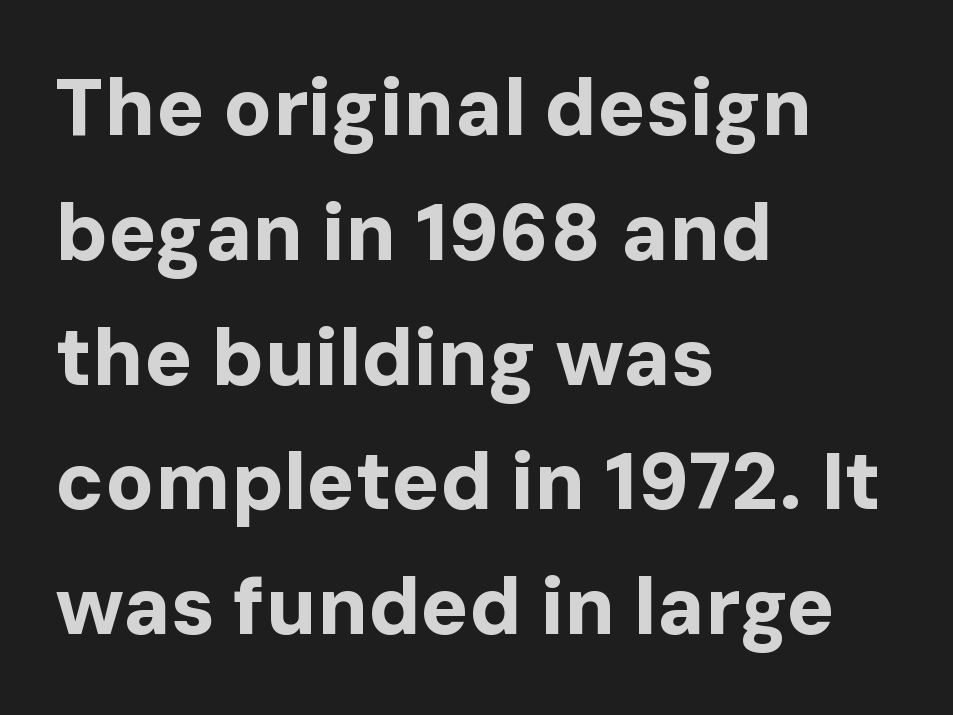
{"serif": "no", "italic": "no", "bold": "yes", "weight": "bold", "width": "normal", "stroke_contrast": "low", "x_height": "medium", "monospaced": "no", "underline": "no", "align": "left", "line_spacing": "normal", "line_spacing_ratio": 1.56, "letter_spacing": "normal", "letter_spacing_em": 0.0, "glyph_px": 80}
